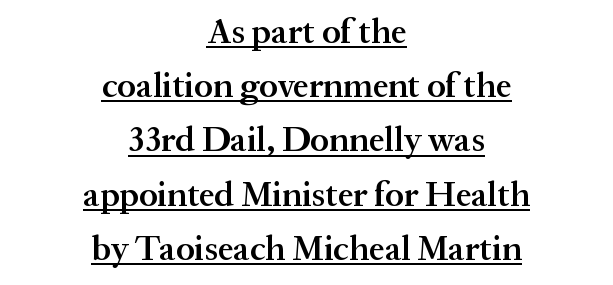
{"serif": "yes", "italic": "no", "bold": "semi", "weight": "semibold", "width": "normal", "stroke_contrast": "medium", "x_height": "medium", "monospaced": "no", "underline": "yes", "align": "center", "line_spacing": "normal", "line_spacing_ratio": 1.55, "letter_spacing": "normal", "letter_spacing_em": 0.0, "glyph_px": 35}
